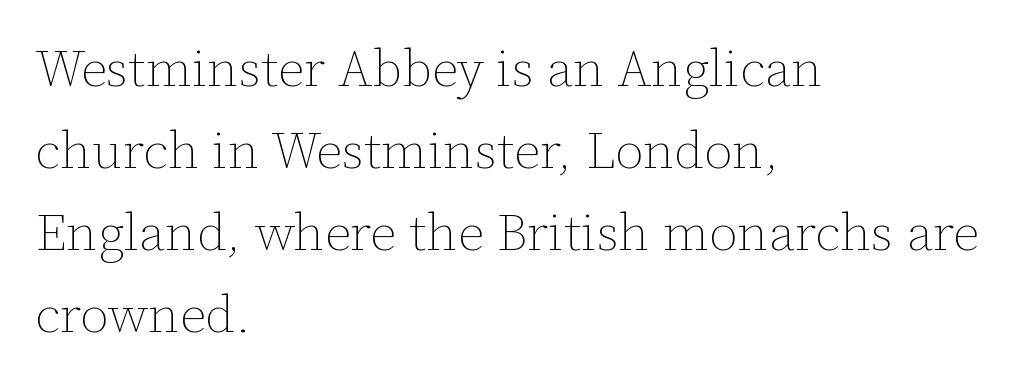
{"italic": "no", "bold": "no", "weight": "thin", "width": "normal", "stroke_contrast": "low", "x_height": "medium", "monospaced": "no", "underline": "no", "align": "left", "line_spacing": "normal", "line_spacing_ratio": 1.58, "letter_spacing": "normal", "letter_spacing_em": 0.0, "glyph_px": 52}
